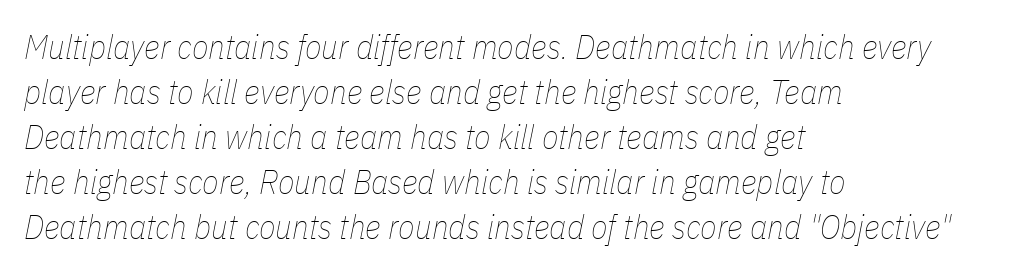
Students, observe: this is what conventionally led text looks like. Words appear dense and cohesive because spacing is normal. Looking at the ascenders, they clearly lean. A bare baseline throughout the passage. Heaviness? Minimal to ordinary, like unemphasized prose.
